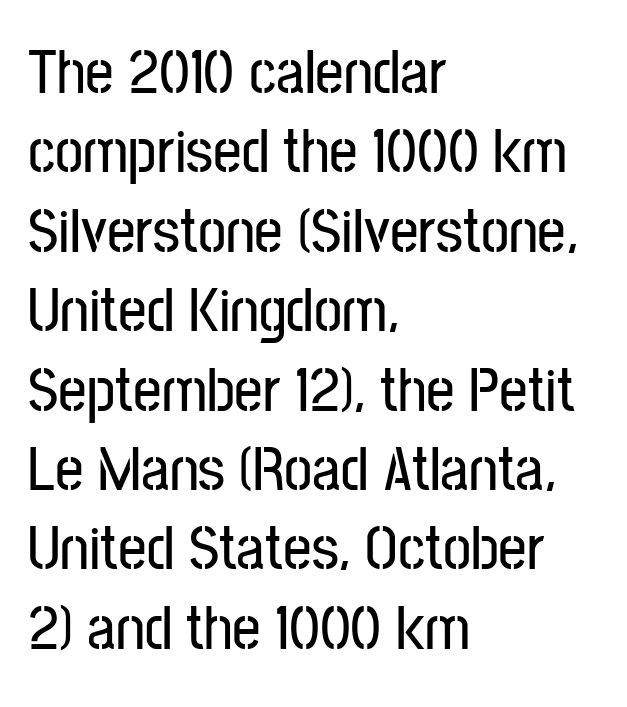
{"serif": "no", "italic": "no", "width": "condensed", "stroke_contrast": "low", "x_height": "medium", "monospaced": "no", "underline": "no", "align": "left", "line_spacing": "normal", "line_spacing_ratio": 1.26, "letter_spacing": "normal", "letter_spacing_em": 0.0, "glyph_px": 63}
